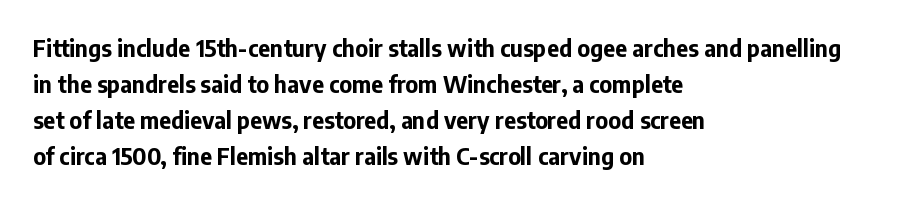
{"italic": "no", "bold": "yes", "underline": "no", "align": "left", "line_spacing": "normal", "line_spacing_ratio": 1.57, "letter_spacing": "normal", "letter_spacing_em": 0.0, "glyph_px": 23}
